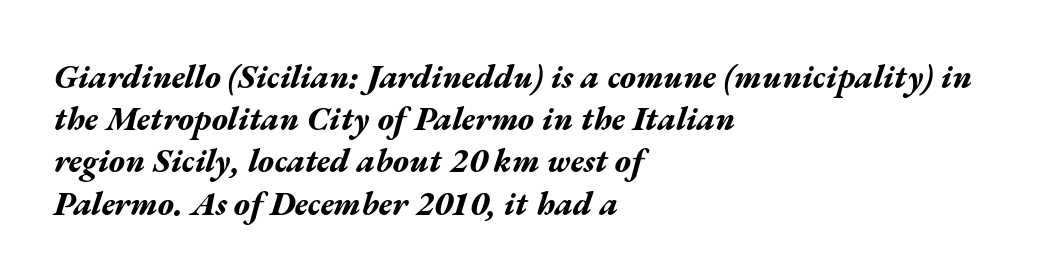
Nobody drew a line under any word here. Does extra space separate the letters? No, they use regular spacing. One-word summary of the alignment: left. You could not count columns in this text — the font is proportionally spaced. This sample keeps an unexceptional amount of space between lines.
